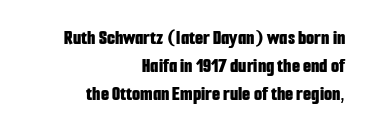
The image shows 21 px bold type, upright; set right-aligned, normal line spacing (1.34x), normal letter spacing, not underlined.
